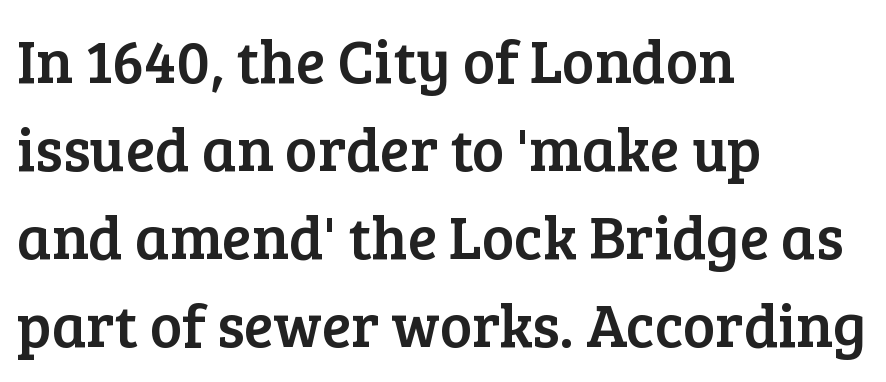
The passage shown is typed in a proportional face where columns would drift. One glance says typical: line gaps are just what's usual. The type is set solid horizontally, with unmodified tracking. This is serif lettering, the kind often seen in printed books.
